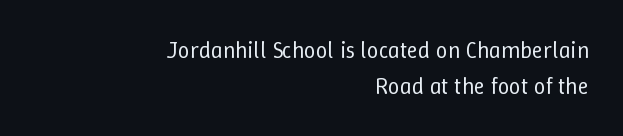
Q: Is the text bold? A: No.
Q: Is the text italic (slanted)? A: No, it is upright.
Q: Is the text underlined? A: No.
Q: How is the paragraph aligned? A: Right-aligned.
Q: Is the spacing between letters normal or unusually wide? A: Normal.
Q: Is the spacing between lines tight, normal or loose? A: Normal.
